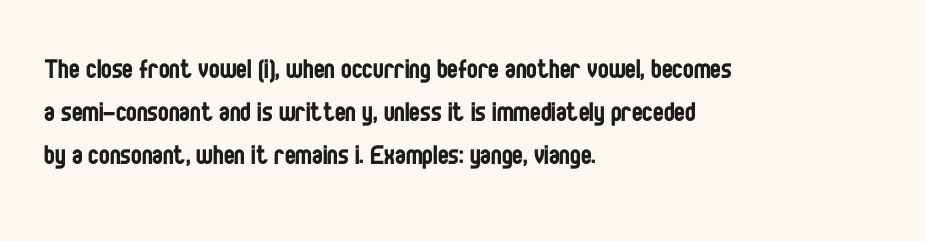
{"serif": "no", "italic": "no", "bold": "no", "weight": "regular", "width": "condensed", "stroke_contrast": "low", "x_height": "large", "monospaced": "no", "underline": "no", "align": "left", "line_spacing": "normal", "line_spacing_ratio": 1.34, "letter_spacing": "normal", "letter_spacing_em": 0.0, "glyph_px": 32}
